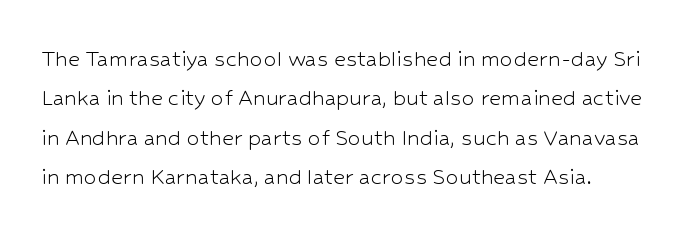
{"italic": "no", "bold": "no", "underline": "no", "align": "left", "line_spacing": "normal", "line_spacing_ratio": 1.51, "letter_spacing": "normal", "letter_spacing_em": 0.0, "glyph_px": 26}
